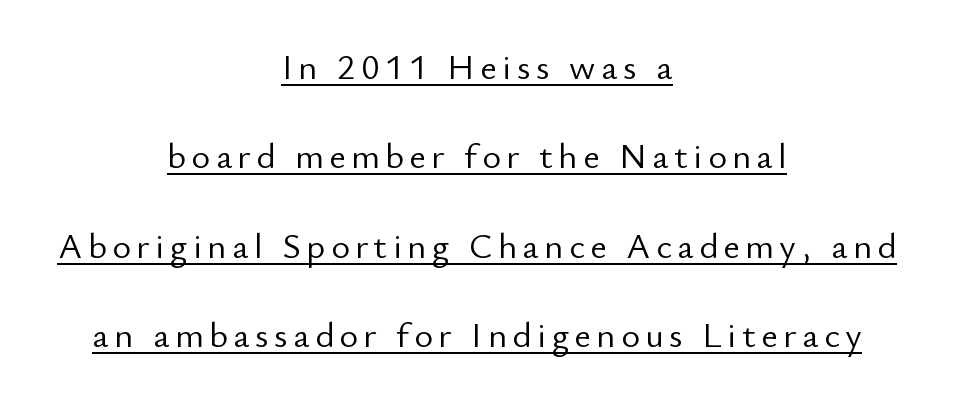
The image shows 36 px light sans-serif type, upright; set centered, loose line spacing (2.48x), underlined; low stroke contrast and a small x-height.
